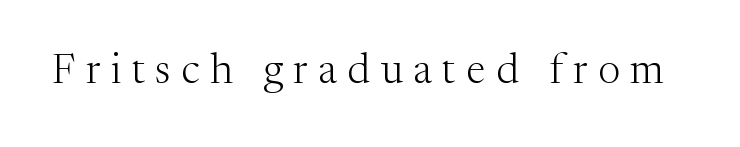
The image shows 42 px light serif type, upright; set unusually wide letter spacing (+0.25 em), not underlined; medium stroke contrast and a medium x-height.
